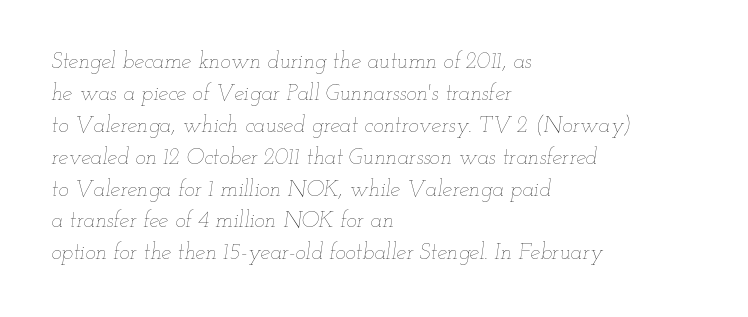
No extra ink here — the face is not bold. Nobody touched the tracking dial on this one. A normal amount of white space separates one row of letters from the next. The paragraph shown leans on its left margin. Lines of text with bare space underneath. In terms of posture, this sample is oblique.
